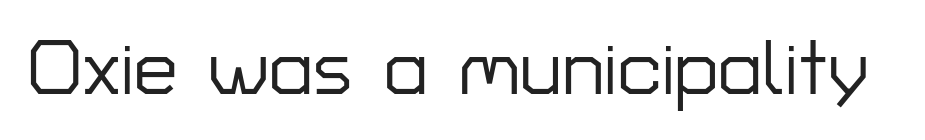
{"serif": "no", "italic": "no", "width": "normal", "stroke_contrast": "low", "x_height": "medium", "monospaced": "no", "underline": "no", "letter_spacing": "normal", "letter_spacing_em": 0.0, "glyph_px": 78}
